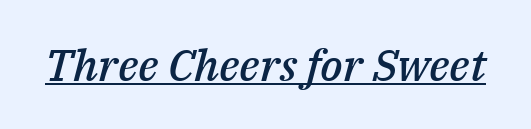
The image shows 44 px semibold type, italic (leaning right); set normal letter spacing, underlined; medium stroke contrast and a medium x-height.
